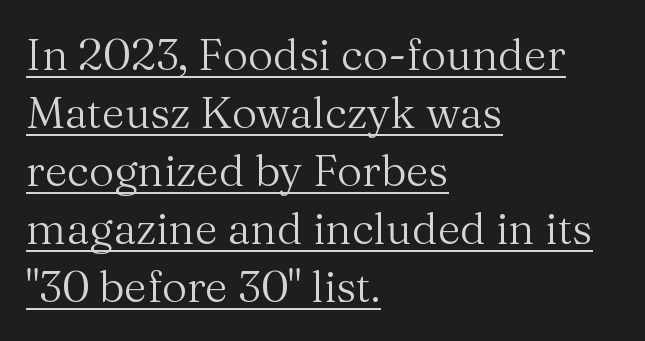
Q: Is the text bold? A: No.
Q: Is the text italic (slanted)? A: No, it is upright.
Q: Is the typeface a serif or a sans-serif typeface? A: Serif.
Q: Is the text underlined? A: Yes.
Q: How is the paragraph aligned? A: Left-aligned.
Q: Is the spacing between letters normal or unusually wide? A: Normal.
Q: Is the spacing between lines tight, normal or loose? A: Normal.
Q: Width (condensed, normal, or wide)? A: Normal.
Q: Stroke contrast? A: Medium.
Q: x-height? A: Medium.
Q: Monospaced? A: No.
